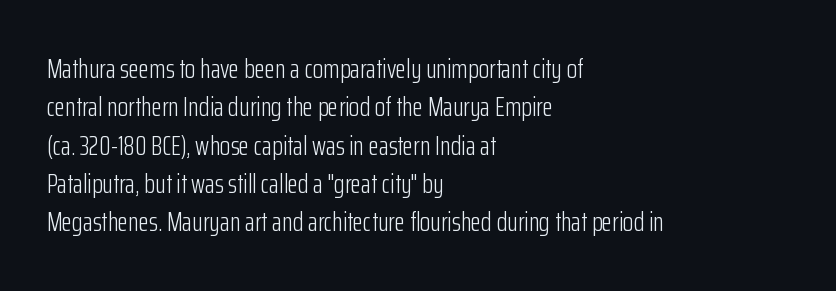
The image shows 27 px text type, upright; set left-aligned, normal line spacing (1.42x), normal letter spacing, not underlined.
